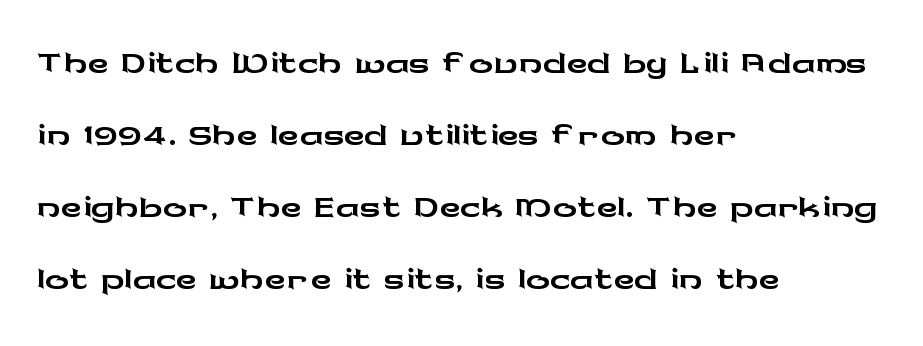
Q: Is the text italic (slanted)? A: No, it is upright.
Q: Is the typeface a serif or a sans-serif typeface? A: Sans-serif.
Q: Is the text underlined? A: No.
Q: How is the paragraph aligned? A: Left-aligned.
Q: Is the spacing between letters normal or unusually wide? A: Normal.
Q: Width (condensed, normal, or wide)? A: Wide.
Q: Stroke contrast? A: Low.
Q: x-height? A: Medium.
Q: Monospaced? A: No.
